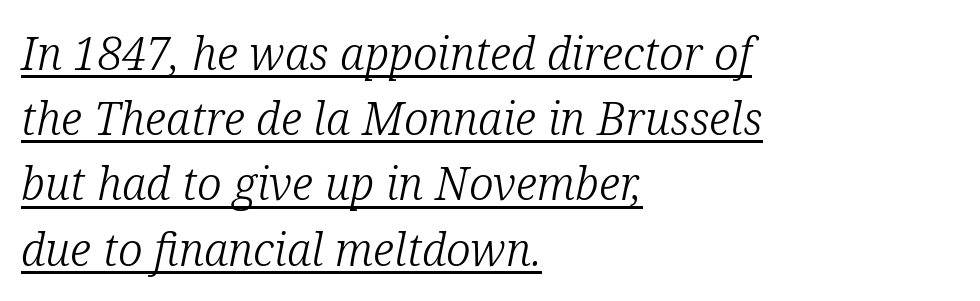
Q: Is the text bold? A: No.
Q: Is the text italic (slanted)? A: Yes, it leans right by about 12 degrees.
Q: Is the typeface a serif or a sans-serif typeface? A: Serif.
Q: Is the text underlined? A: Yes.
Q: How is the paragraph aligned? A: Left-aligned.
Q: Is the spacing between letters normal or unusually wide? A: Normal.
Q: Is the spacing between lines tight, normal or loose? A: Normal.
Q: Width (condensed, normal, or wide)? A: Normal.
Q: Stroke contrast? A: Low.
Q: x-height? A: Medium.
Q: Monospaced? A: No.
